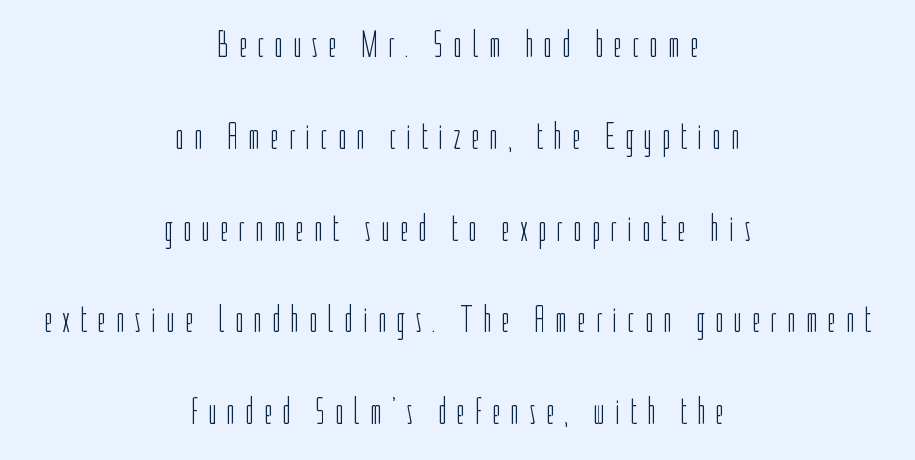
The glyphs in this specimen are sans serif. The face used here is rendered with a markedly widened letterfit. The glyphs are unaccompanied by any horizontal stroke below them. The paragraph shown floats in the horizontal middle. Do the characters align in a grid? No, the font is proportional. Nope, not italic — everything's standing straight.
